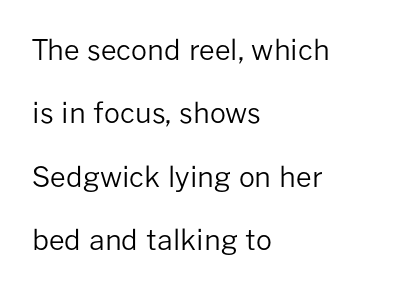
{"serif": "no", "italic": "no", "bold": "no", "weight": "regular", "width": "normal", "stroke_contrast": "low", "x_height": "medium", "monospaced": "no", "underline": "no", "align": "left", "line_spacing": "loose", "line_spacing_ratio": 2.26, "letter_spacing": "normal", "letter_spacing_em": 0.0, "glyph_px": 28}
